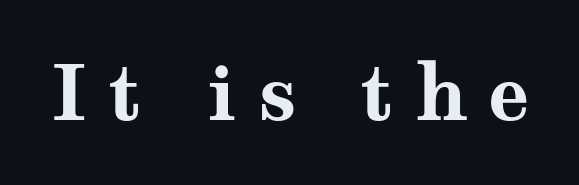
Lines of text with bare space underneath. A typesetter would call this proportional, since set widths differ per character. Letter spacing: wide. Characters remain perfectly vertical along every line. Typesetter's note: full bold, strokes at maximum text heaviness. The characters display serif detailing at their extremities.
